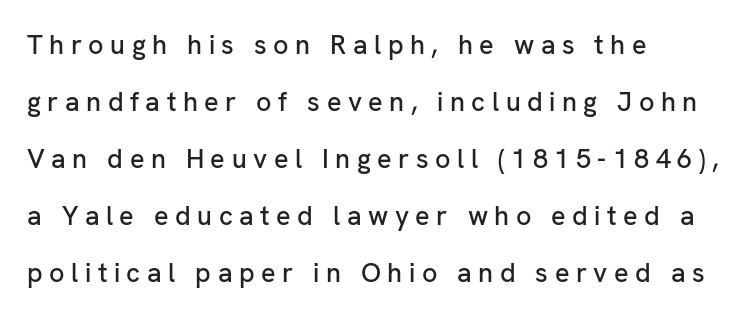
{"italic": "no", "underline": "no", "align": "left", "line_spacing": "loose", "line_spacing_ratio": 2.11, "letter_spacing": "wide", "letter_spacing_em": 0.24, "glyph_px": 27}
